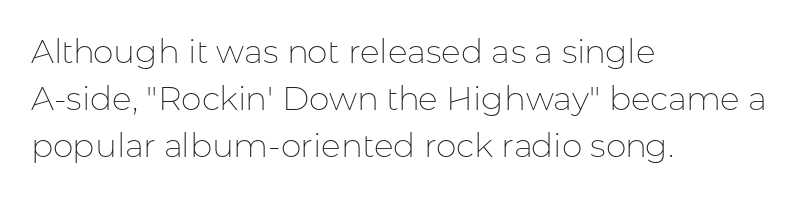
{"serif": "no", "italic": "no", "bold": "no", "weight": "thin", "width": "normal", "stroke_contrast": "low", "x_height": "medium", "monospaced": "no", "underline": "no", "align": "left", "line_spacing": "normal", "line_spacing_ratio": 1.42, "letter_spacing": "normal", "letter_spacing_em": 0.0, "glyph_px": 33}
